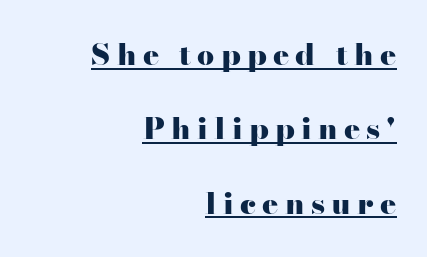
Q: Is the text bold? A: Yes.
Q: Is the text italic (slanted)? A: No, it is upright.
Q: Is the typeface a serif or a sans-serif typeface? A: Serif.
Q: Is the text underlined? A: Yes.
Q: How is the paragraph aligned? A: Right-aligned.
Q: Is the spacing between letters normal or unusually wide? A: Unusually wide.
Q: Is the spacing between lines tight, normal or loose? A: Loose.
Q: Width (condensed, normal, or wide)? A: Wide.
Q: Stroke contrast? A: High.
Q: x-height? A: Small.
Q: Monospaced? A: No.
